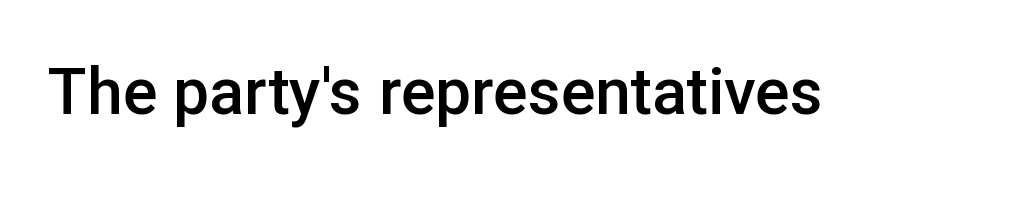
The image shows 64 px semibold sans-serif type, upright; set normal letter spacing, not underlined; low stroke contrast and a medium x-height.
